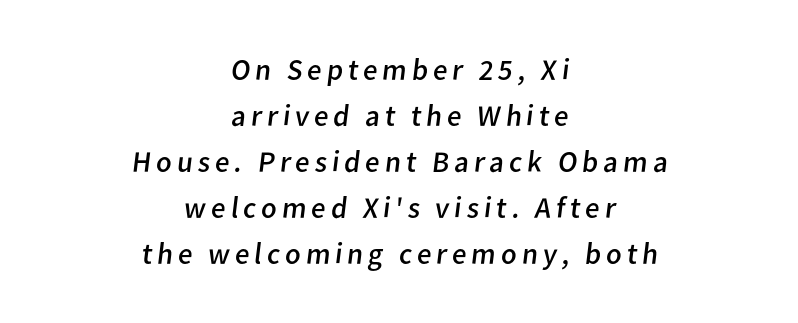
Horizontal alignment here is central, giving a formal, balanced look. If you measured baseline to baseline, you'd find a middling distance. Look at the bottom of the vertical strokes: they stop flat, with no serifs. The letterforms sit at book weight or below. Do the characters align in a grid? No, the font is proportional. Underlining? Definitely not there.
